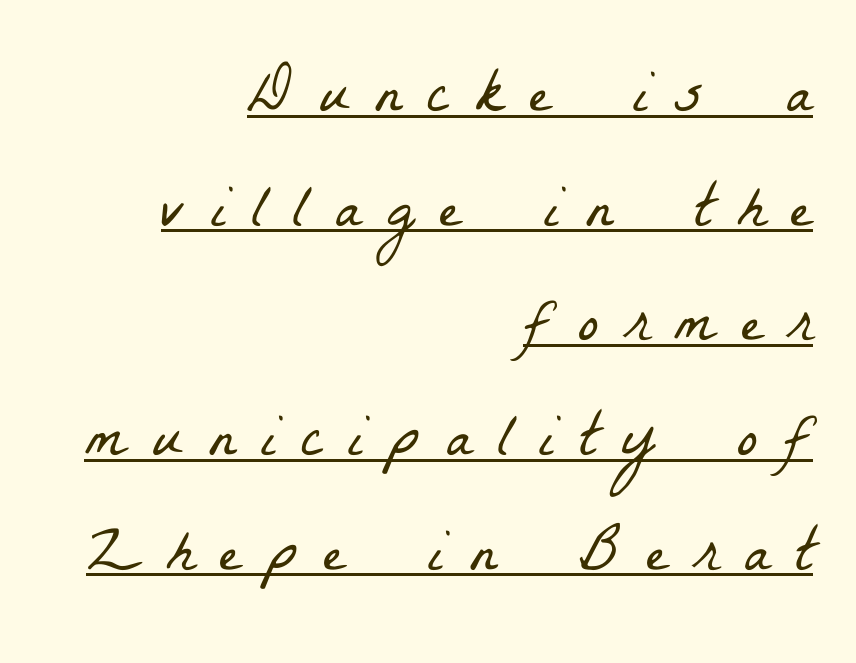
Q: Is the text bold? A: No.
Q: Is the typeface a serif or a sans-serif typeface? A: Serif.
Q: Is the text underlined? A: Yes.
Q: How is the paragraph aligned? A: Right-aligned.
Q: Is the spacing between letters normal or unusually wide? A: Unusually wide.
Q: Width (condensed, normal, or wide)? A: Condensed.
Q: Stroke contrast? A: Low.
Q: x-height? A: Medium.
Q: Monospaced? A: No.
